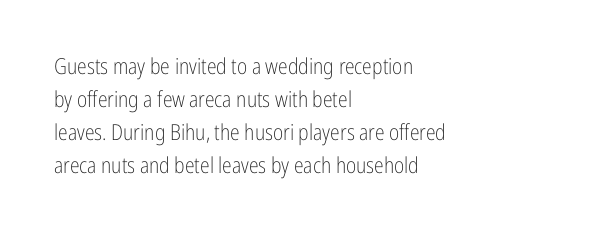
The image shows 22 px text type, upright; set left-aligned, normal line spacing (1.5x), normal letter spacing, not underlined.
